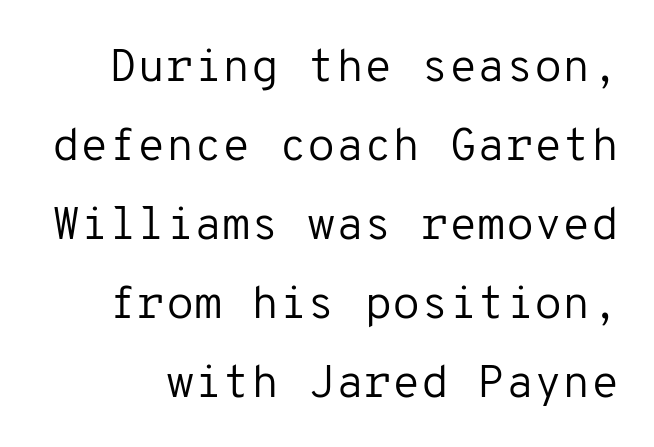
The image shows 46 px regular-weight sans-serif type, upright, monospaced; set line spacing 1.72x, normal letter spacing, not underlined; low stroke contrast and a medium x-height.
